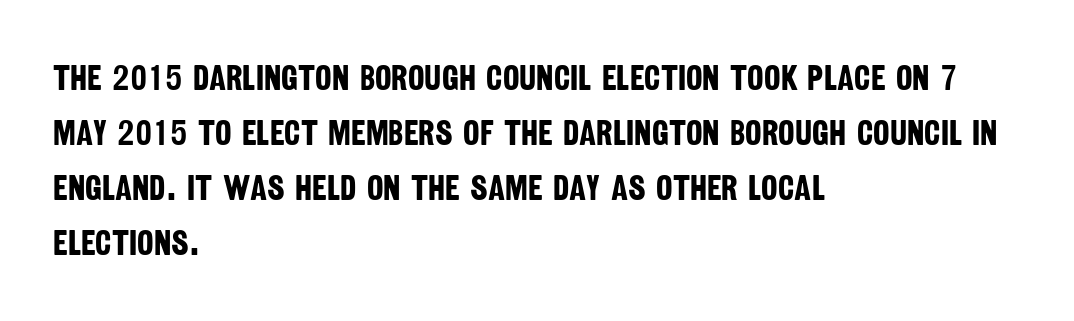
The image shows 35 px bold, condensed sans-serif type; set left-aligned, normal line spacing (1.57x), normal letter spacing, not underlined; low stroke contrast and a large x-height.
